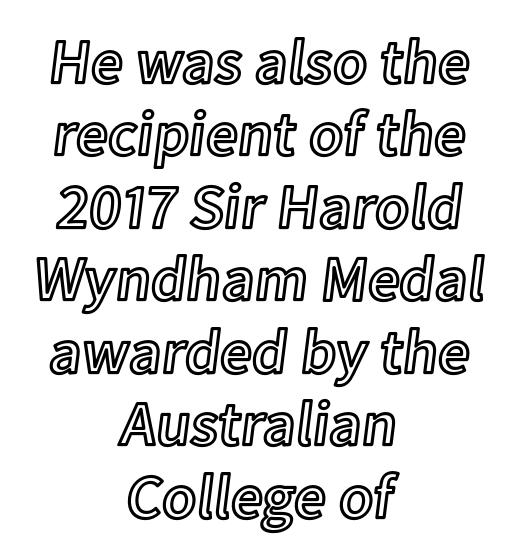
Compared with typical paragraphs, the rows here are closer together. Unmarked baselines from the first word to the last. The rendering positions every line midway between the sides. Proportional: the letters do not fall into vertical columns.
